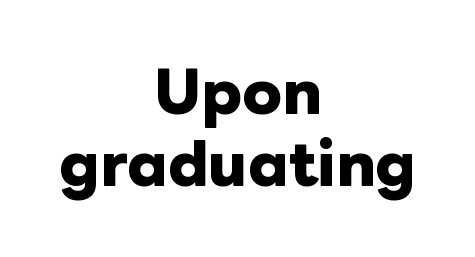
The image shows 56 px heavy type, upright; set centered, normal line spacing (1.28x), normal letter spacing, not underlined; low stroke contrast and a medium x-height.
